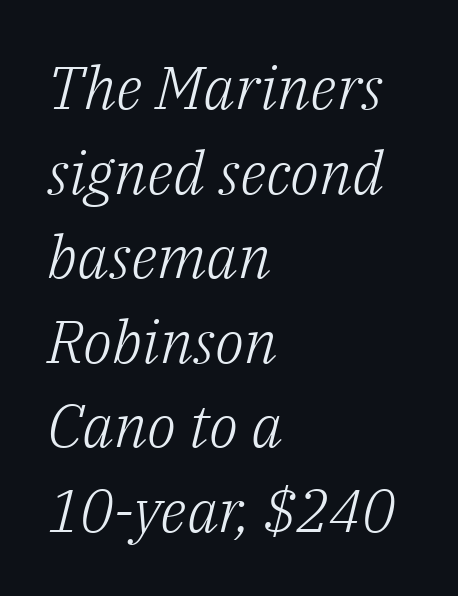
The letterforms sit shoulder to shoulder at normal distance. Note the varied advance widths — an 'i' is clearly narrower than an 'm'. Is this a sans? No — the strokes have serifs. Think standard paragraph weight, or any step lighter than that. Unmarked baselines from the first word to the last. Summary of vertical rhythm: regular, with standard interline spacing.
